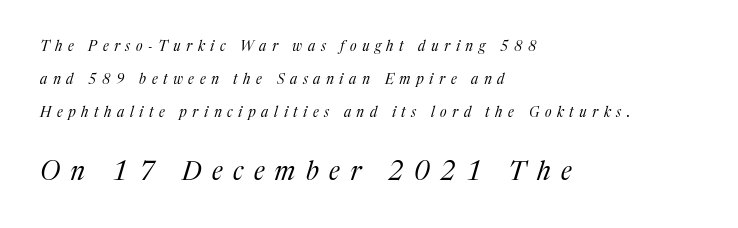
Q: Is the text bold? A: No.
Q: Is the text italic (slanted)? A: Yes, it leans right by about 17 degrees.
Q: Is the text underlined? A: No.
Q: How is the paragraph aligned? A: Left-aligned.
Q: Is the spacing between letters normal or unusually wide? A: Unusually wide.
Q: Is the spacing between lines tight, normal or loose? A: Loose.
Q: Which block of text is set in a larger size, the first (top) or the second (bottom)? A: The second (bottom) one.
